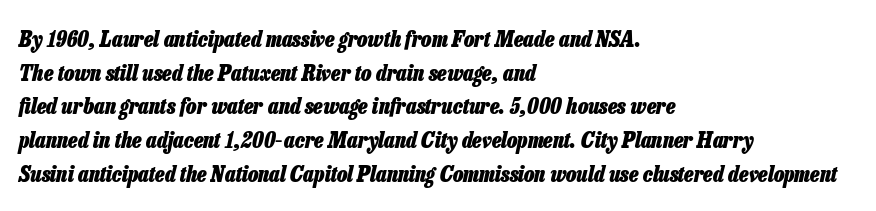
Layout note: lines flush left. Decoration check: the copy has no underline. Every character sits at an angle, as italics do. What weight is shown? A full bold with thick strokes. What's the leading like? Ordinary, nothing unusual.
